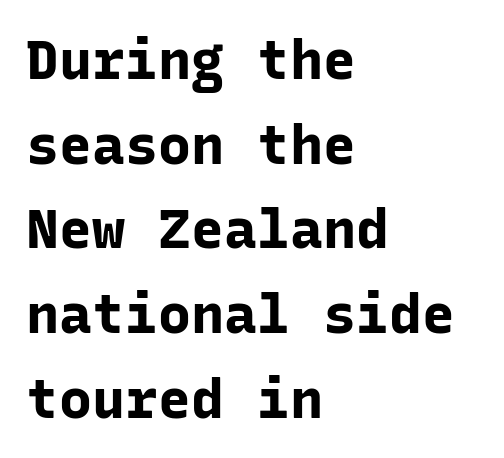
Does the copy run flush right? No — it runs flush left. If you drew a line through each stem, it would be perfectly vertical. Quick note: interline space is typical. Is the letter spacing exaggerated? No — it looks like the ordinary default.
